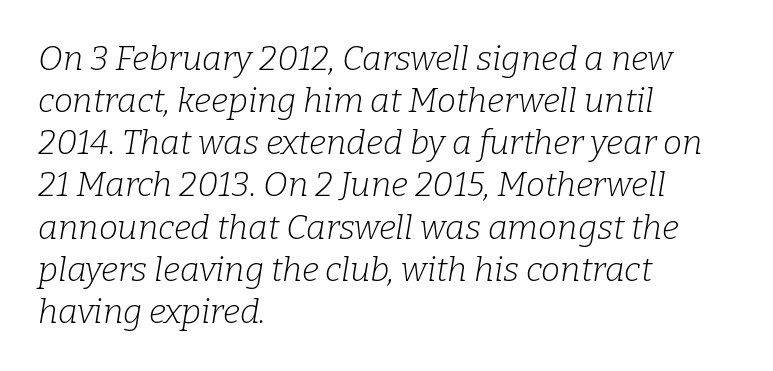
{"serif": "yes", "italic": "yes", "lean": "right", "slant_degrees": 9, "bold": "no", "weight": "light", "width": "normal", "stroke_contrast": "low", "x_height": "medium", "monospaced": "no", "underline": "no", "align": "left", "line_spacing_ratio": 1.24, "letter_spacing": "normal", "letter_spacing_em": 0.0, "glyph_px": 34}
